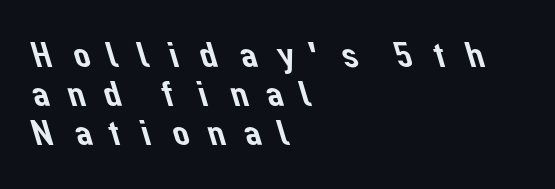
The foot of each line stays bare and open. Examine the stroke ends and you'll find no serifs. How are the letters spaced? Widely, with obvious added tracking. Line starts are locked; line ends wander. The passage shown stacks its lines with hardly any gap. Character widths vary here, with narrow letters taking less room than wide ones.
